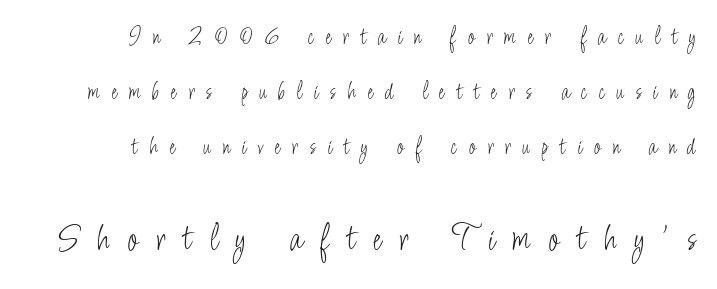
The image shows 38 px light, condensed sans-serif type; set right-aligned, loose line spacing (2.2x), unusually wide letter spacing (+0.46 em), not underlined; the second (bottom) block is 1.52x larger; low stroke contrast and a small x-height.
